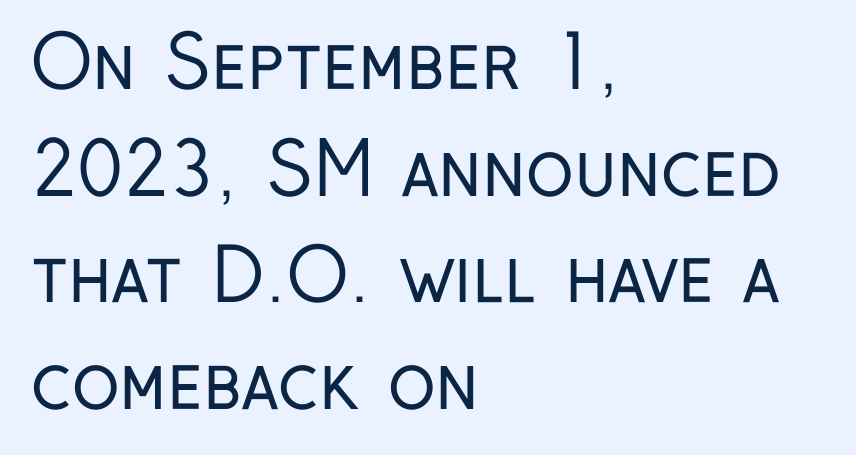
{"serif": "no", "italic": "no", "bold": "no", "weight": "regular", "width": "condensed", "stroke_contrast": "low", "x_height": "medium", "monospaced": "no", "underline": "no", "align": "left", "line_spacing": "normal", "line_spacing_ratio": 1.48, "letter_spacing": "normal", "letter_spacing_em": 0.0, "glyph_px": 72}
